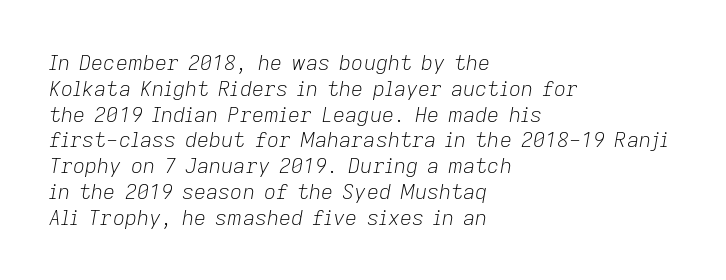
The image shows 21 px text type, italic (leaning right); set left-aligned, line spacing 1.23x, normal letter spacing, not underlined.
